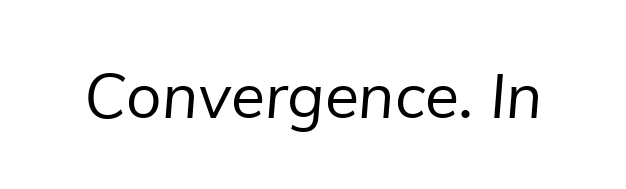
A typesetter would call this proportional, since set widths differ per character. Look at the bottom of the vertical strokes: they stop flat, with no serifs. Nobody touched the tracking dial on this one. Has an underline been added? It has not. No extra ink here — the face is not bold.
